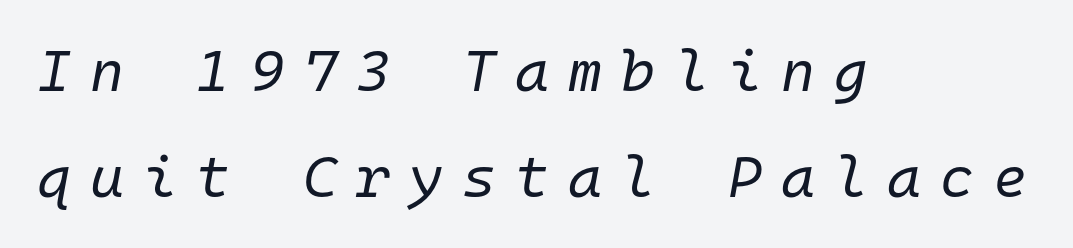
{"italic": "yes", "lean": "right", "slant_degrees": 10, "bold": "no", "weight": "regular", "width": "normal", "stroke_contrast": "low", "x_height": "medium", "monospaced": "yes", "underline": "no", "align": "left", "line_spacing_ratio": 1.82, "letter_spacing": "wide", "letter_spacing_em": 0.33, "glyph_px": 58}
